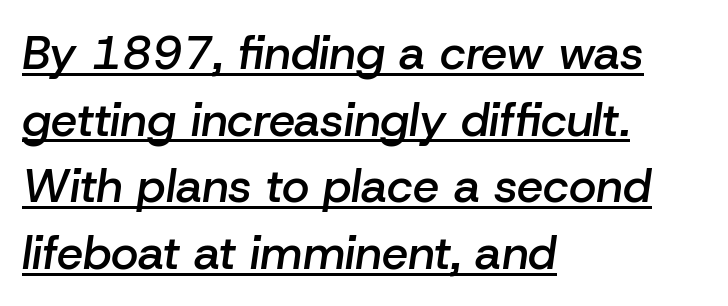
{"italic": "yes", "lean": "right", "slant_degrees": 8, "bold": "semi", "weight": "semibold", "width": "normal", "stroke_contrast": "low", "x_height": "medium", "monospaced": "no", "underline": "yes", "align": "left", "line_spacing": "normal", "line_spacing_ratio": 1.42, "letter_spacing": "normal", "letter_spacing_em": 0.0, "glyph_px": 47}
